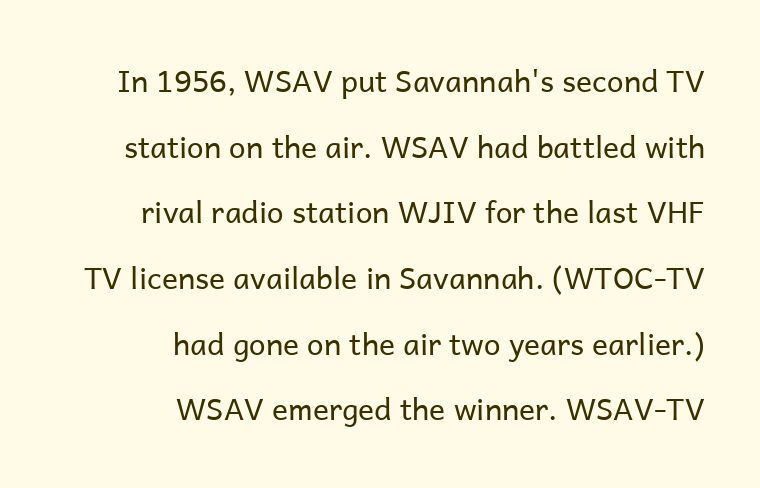
The image shows 30 px regular-weight sans-serif type, upright; set right-aligned, loose line spacing (2.19x), normal letter spacing, not underlined; low stroke contrast and a medium x-height.
